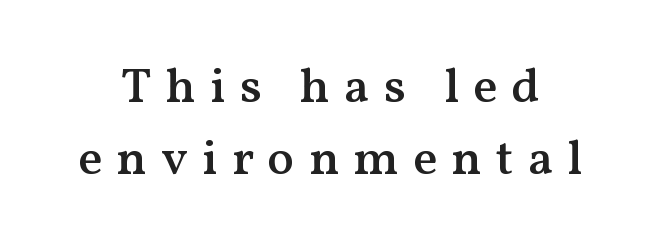
Q: Is the text bold? A: Semi-bold.
Q: Is the text italic (slanted)? A: No, it is upright.
Q: Is the typeface a serif or a sans-serif typeface? A: Serif.
Q: Is the text underlined? A: No.
Q: Is the spacing between letters normal or unusually wide? A: Unusually wide.
Q: Is the spacing between lines tight, normal or loose? A: Normal.
Q: Width (condensed, normal, or wide)? A: Normal.
Q: Stroke contrast? A: Medium.
Q: x-height? A: Medium.
Q: Monospaced? A: No.
